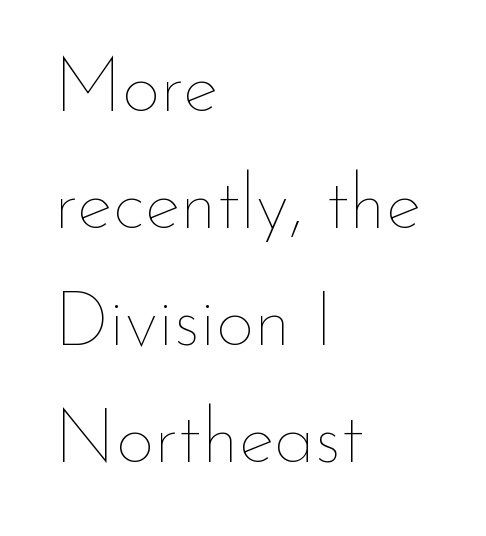
{"italic": "no", "bold": "no", "weight": "thin", "width": "normal", "stroke_contrast": "low", "x_height": "small", "monospaced": "no", "underline": "no", "align": "left", "line_spacing": "normal", "line_spacing_ratio": 1.54, "letter_spacing": "normal", "letter_spacing_em": 0.0, "glyph_px": 76}
